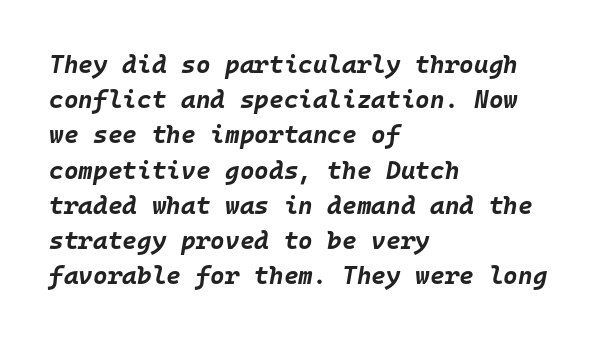
{"italic": "yes", "lean": "right", "slant_degrees": 10, "bold": "yes", "underline": "no", "align": "left", "line_spacing": "normal", "line_spacing_ratio": 1.41, "letter_spacing": "normal", "letter_spacing_em": 0.0, "glyph_px": 25}
